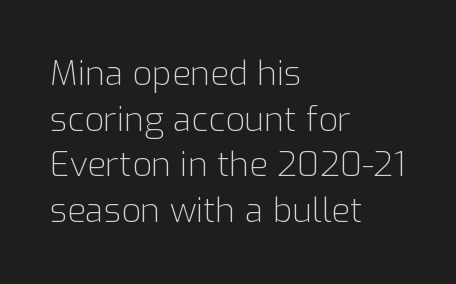
Q: Is the text bold? A: No.
Q: Is the text italic (slanted)? A: No, it is upright.
Q: Is the typeface a serif or a sans-serif typeface? A: Sans-serif.
Q: Is the text underlined? A: No.
Q: How is the paragraph aligned? A: Left-aligned.
Q: Is the spacing between letters normal or unusually wide? A: Normal.
Q: Is the spacing between lines tight, normal or loose? A: Normal.
Q: Width (condensed, normal, or wide)? A: Normal.
Q: Stroke contrast? A: Low.
Q: x-height? A: Medium.
Q: Monospaced? A: No.
